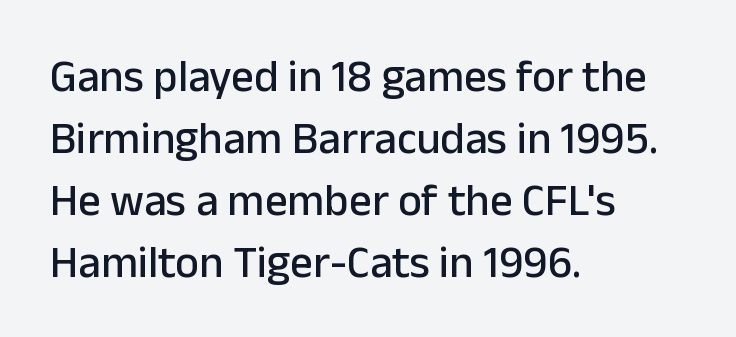
The image shows 45 px sans-serif type, upright; set left-aligned, normal line spacing (1.38x), normal letter spacing, not underlined; low stroke contrast and a medium x-height.
